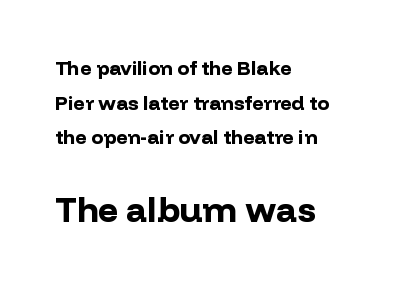
The image shows 35 px bold sans-serif type, upright; set left-aligned, line spacing 1.73x, normal letter spacing, not underlined; the second (bottom) block is 1.75x larger; low stroke contrast and a medium x-height.
